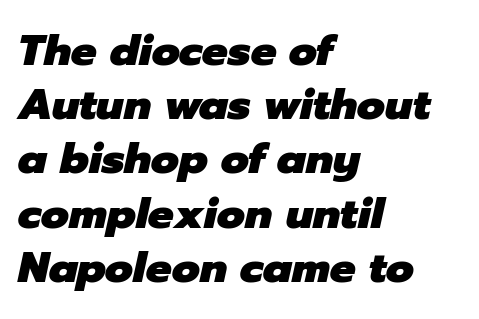
Q: Is the text bold? A: Yes.
Q: Is the text italic (slanted)? A: Yes, it leans right by about 12 degrees.
Q: Is the text underlined? A: No.
Q: How is the paragraph aligned? A: Left-aligned.
Q: Is the spacing between letters normal or unusually wide? A: Normal.
Q: Is the spacing between lines tight, normal or loose? A: Normal.
Q: Width (condensed, normal, or wide)? A: Normal.
Q: Stroke contrast? A: Low.
Q: x-height? A: Medium.
Q: Monospaced? A: No.
